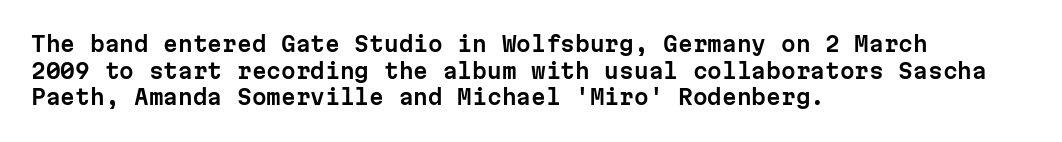
{"italic": "no", "underline": "no", "align": "left", "line_spacing": "normal", "line_spacing_ratio": 1.27, "letter_spacing": "normal", "letter_spacing_em": 0.0, "glyph_px": 21}
